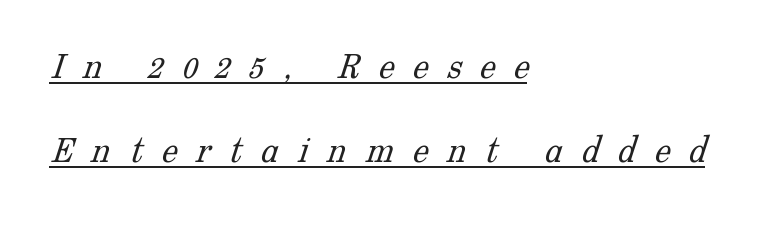
{"serif": "yes", "bold": "no", "weight": "light", "width": "normal", "stroke_contrast": "low", "x_height": "medium", "monospaced": "no", "underline": "yes", "align": "left", "line_spacing": "loose", "line_spacing_ratio": 2.09, "letter_spacing": "wide", "letter_spacing_em": 0.47, "glyph_px": 40}
